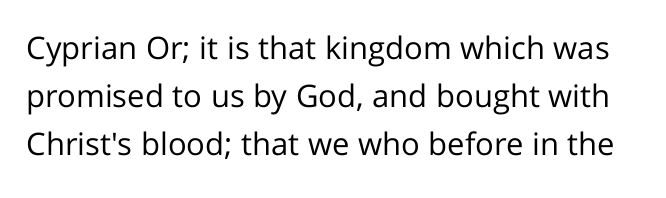
The image shows 31 px regular-weight sans-serif type, upright; set normal line spacing (1.55x), normal letter spacing, not underlined; low stroke contrast and a medium x-height.
